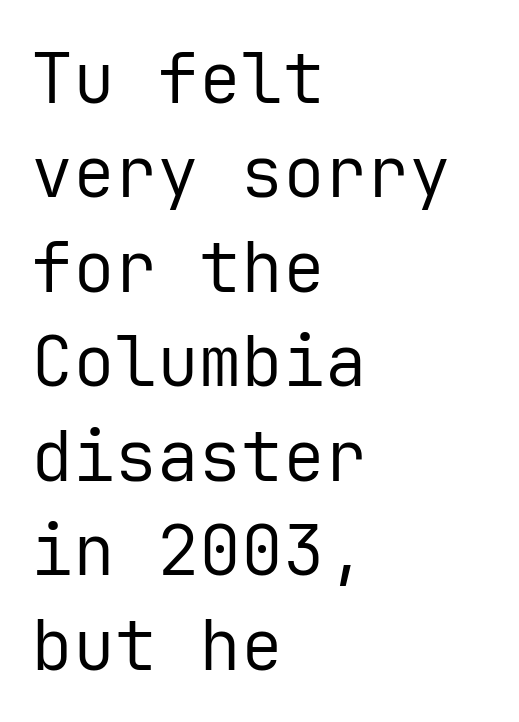
Unmarked baselines from the first word to the last. Does the lettering tilt? It doesn't — this is upright. If you drew a ruler down the left edge, every line would touch it. Regarding serifs, this sample does without them. There is no visible air inserted between adjacent glyphs.
